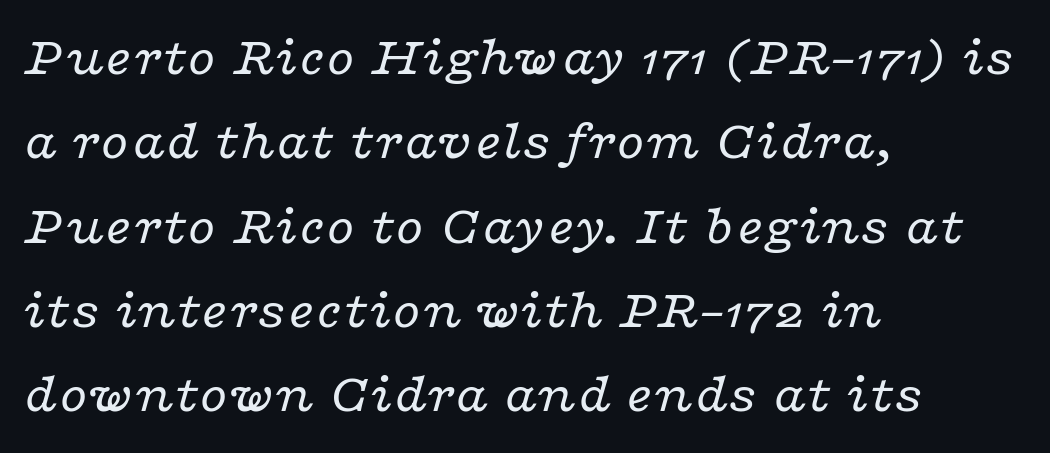
{"serif": "yes", "italic": "yes", "lean": "right", "slant_degrees": 16, "bold": "no", "weight": "regular", "width": "wide", "stroke_contrast": "low", "x_height": "medium", "monospaced": "no", "underline": "no", "align": "left", "line_spacing": "normal", "line_spacing_ratio": 1.48, "letter_spacing": "normal", "letter_spacing_em": 0.0, "glyph_px": 57}
